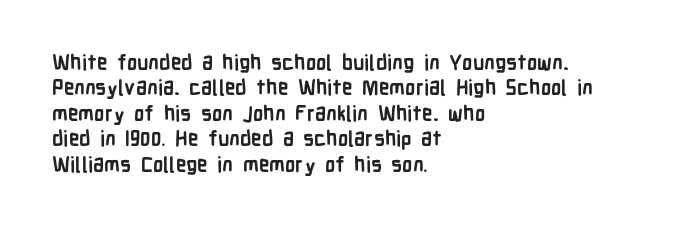
The gaps between neighbouring characters are ordinary and unremarkable. Heavy, bold letterforms. Posture: straight, roman, zero tilt. Caption: multi-line text, flush left, ragged right. Clear beneath every line of the passage.
